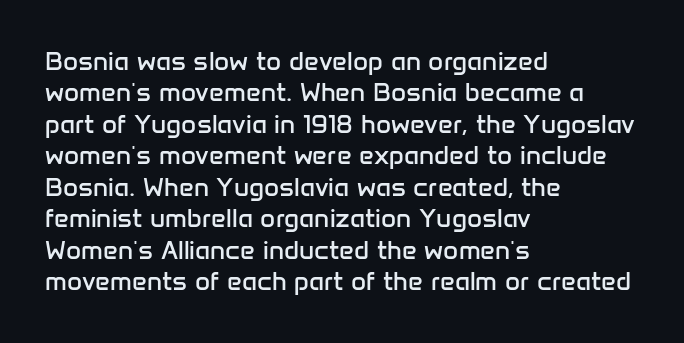
{"italic": "no", "bold": "no", "underline": "no", "align": "left", "line_spacing_ratio": 1.21, "letter_spacing": "normal", "letter_spacing_em": 0.0, "glyph_px": 26}
